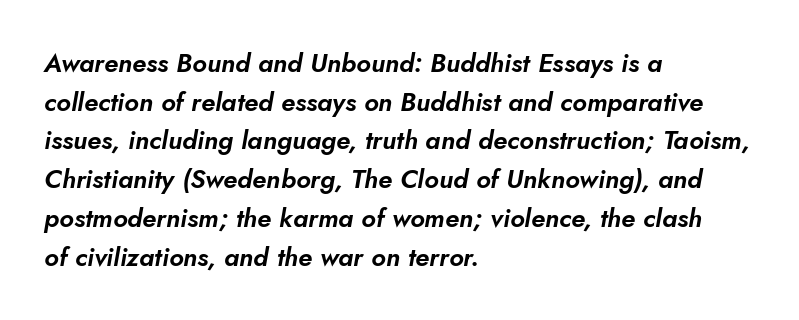
{"italic": "yes", "lean": "right", "slant_degrees": 5, "underline": "no", "align": "left", "line_spacing": "normal", "line_spacing_ratio": 1.49, "letter_spacing": "normal", "letter_spacing_em": 0.0, "glyph_px": 26}
